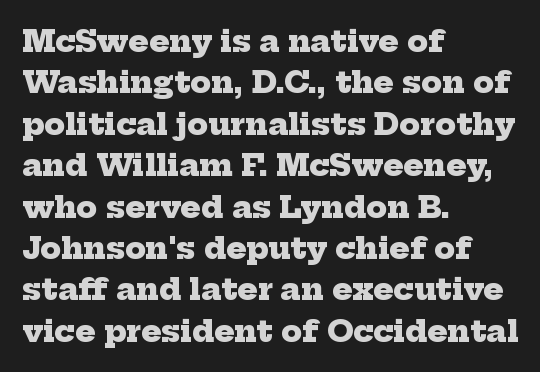
The passage shown stacks its lines at a standard gap. Plain, unruled lines of type. The rendering uses natural spacing where letterforms have individual widths. Each letter's strokes conclude with small projecting serifs. Horizontal alignment here is leftward, the default for most running prose. Its strokes are broad and dark, the hallmark of bold type.
